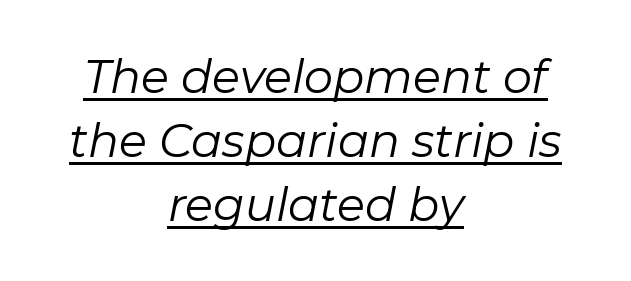
Does the lettering tilt? It does — this is italic. In designer terms, the underline attribute is active on this setting. Looks like regular typesetting: each glyph gets only the width it needs. The lines in this sample share a center point and differ in where they start and stop.
